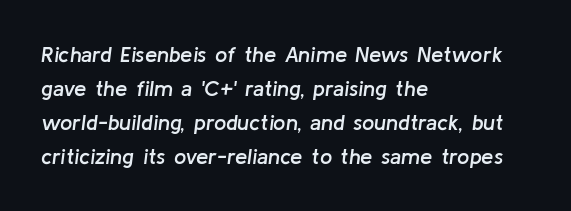
Summary of vertical rhythm: regular, with standard interline spacing. The face used here is rendered with its standard letterfit. Slant detected: the letters are inclined. Horizontally, the lines are justified to the leading edge only.
